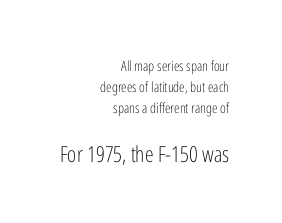
The image shows 22 px text type, upright; set right-aligned, normal line spacing (1.5x), normal letter spacing, not underlined; the second (bottom) block is 1.57x larger.
